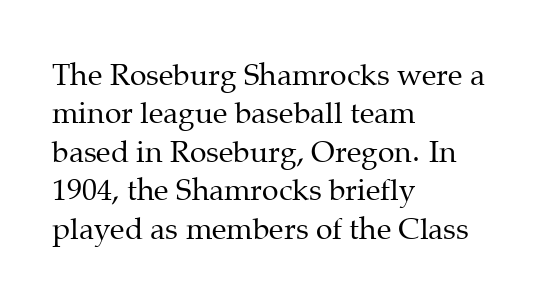
Leftover space on each line is placed entirely after the last word. Honestly, there is no underline to notice here at all. If you measured baseline to baseline, you'd find a middling distance. The axis of the letterforms is exactly vertical. Nobody touched the tracking dial on this one. A typesetter would call this proportional, since set widths differ per character.
